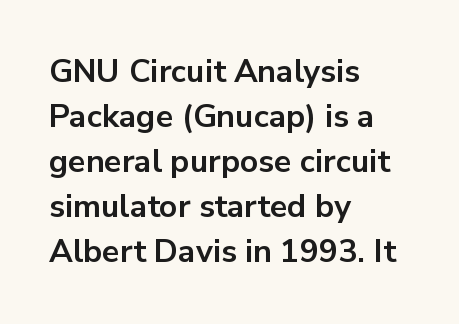
{"serif": "no", "italic": "no", "bold": "yes", "weight": "bold", "width": "normal", "stroke_contrast": "low", "x_height": "medium", "monospaced": "no", "underline": "no", "align": "left", "line_spacing": "normal", "line_spacing_ratio": 1.41, "letter_spacing": "normal", "letter_spacing_em": 0.0, "glyph_px": 32}
